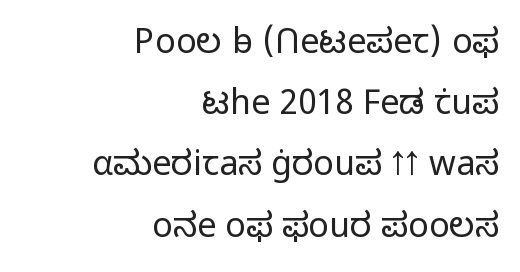
{"serif": "no", "italic": "no", "bold": "no", "weight": "light", "width": "normal", "stroke_contrast": "low", "x_height": "medium", "monospaced": "no", "underline": "no", "align": "right", "line_spacing_ratio": 1.8, "letter_spacing": "normal", "letter_spacing_em": 0.0, "glyph_px": 34}
